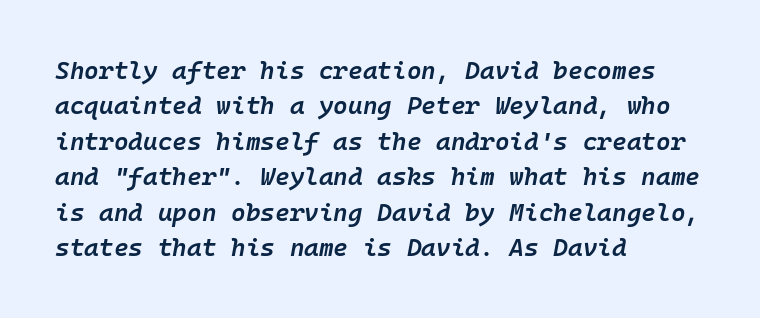
Q: Is the text bold? A: Semi-bold.
Q: Is the text italic (slanted)? A: Yes, it leans right by about 10 degrees.
Q: Is the text underlined? A: No.
Q: How is the paragraph aligned? A: Left-aligned.
Q: Is the spacing between letters normal or unusually wide? A: Normal.
Q: Is the spacing between lines tight, normal or loose? A: Normal.
